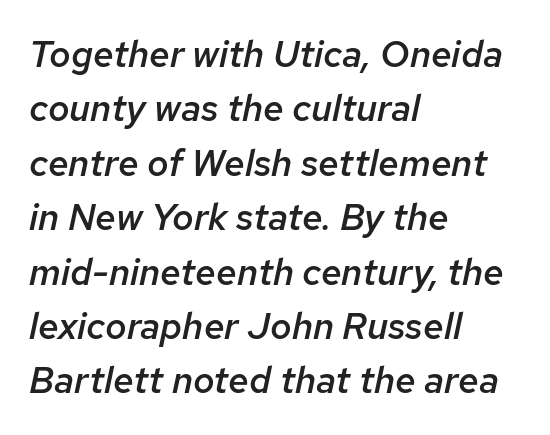
{"italic": "yes", "lean": "right", "slant_degrees": 12, "bold": "semi", "weight": "semibold", "width": "normal", "stroke_contrast": "low", "x_height": "medium", "monospaced": "no", "underline": "no", "align": "left", "line_spacing": "normal", "line_spacing_ratio": 1.47, "letter_spacing": "normal", "letter_spacing_em": 0.0, "glyph_px": 37}
